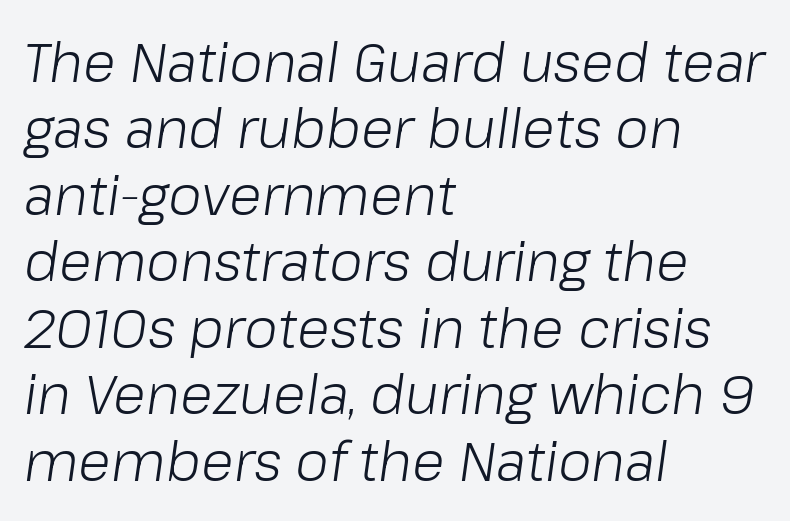
Notice how the passage keeps a crisp vertical edge on the left only. Each letter keeps its own natural width here, so spacing adapts to shape. Nothing unusual about the tracking: characters are spaced as the font intends. The face used here has a pronounced slope to its letters. The strokes carry an ordinary text weight at most. Clear beneath every line of the passage.
